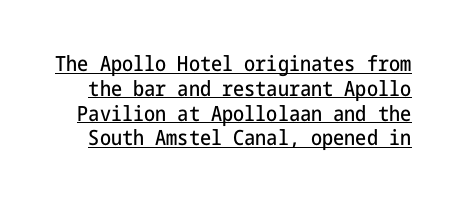
Q: Is the text italic (slanted)? A: No, it is upright.
Q: Is the text underlined? A: Yes.
Q: Is the spacing between letters normal or unusually wide? A: Normal.
